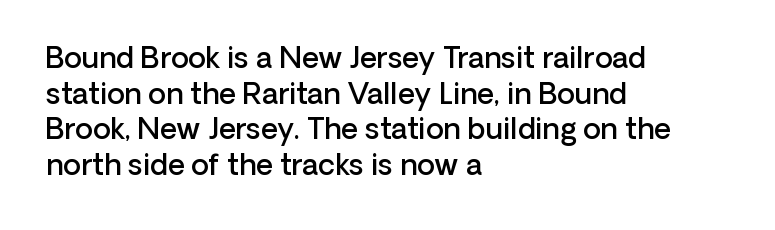
Q: Is the text bold? A: Semi-bold.
Q: Is the text italic (slanted)? A: No, it is upright.
Q: Is the typeface a serif or a sans-serif typeface? A: Sans-serif.
Q: Is the text underlined? A: No.
Q: How is the paragraph aligned? A: Left-aligned.
Q: Is the spacing between letters normal or unusually wide? A: Normal.
Q: Width (condensed, normal, or wide)? A: Normal.
Q: Stroke contrast? A: Low.
Q: x-height? A: Medium.
Q: Monospaced? A: No.
